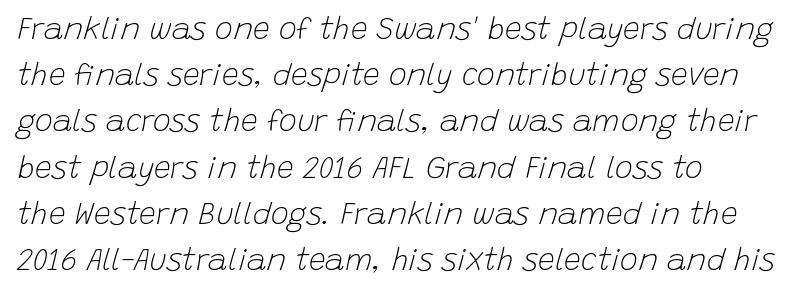
The rag falls on the right side of this text block. Caption: face not bold, strokes unweighted. Looks like regular typesetting: each glyph gets only the width it needs. How are the letters spaced? Ordinarily, with no added tracking. Descenders hang freely into open space. If you measured baseline to baseline, you'd find a middling distance.
